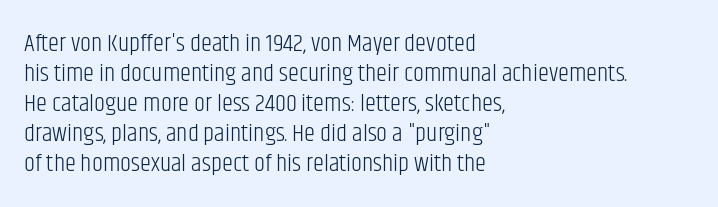
{"italic": "no", "bold": "no", "underline": "no", "align": "left", "line_spacing_ratio": 1.2, "letter_spacing": "normal", "letter_spacing_em": 0.0, "glyph_px": 25}
